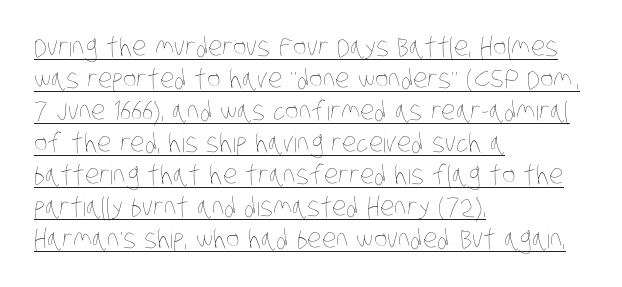
Q: Is the text bold? A: No.
Q: Is the text underlined? A: Yes.
Q: How is the paragraph aligned? A: Left-aligned.
Q: Is the spacing between letters normal or unusually wide? A: Normal.
